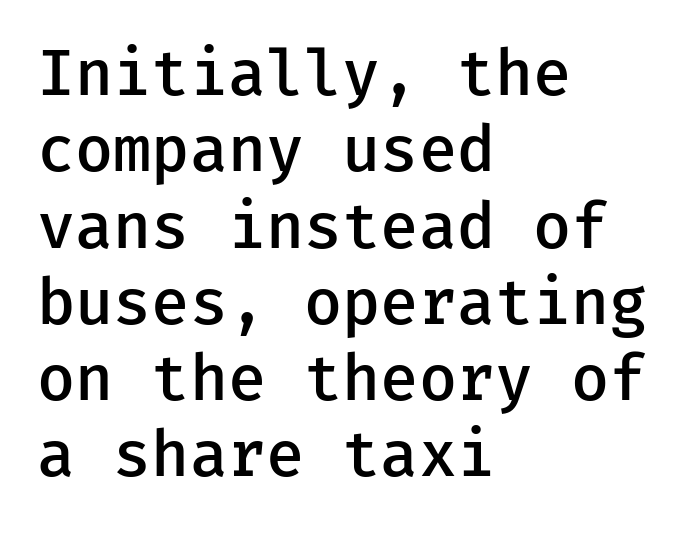
Q: Is the text bold? A: Semi-bold.
Q: Is the text italic (slanted)? A: No, it is upright.
Q: Is the typeface a serif or a sans-serif typeface? A: Sans-serif.
Q: Is the text underlined? A: No.
Q: How is the paragraph aligned? A: Left-aligned.
Q: Is the spacing between letters normal or unusually wide? A: Normal.
Q: Width (condensed, normal, or wide)? A: Normal.
Q: Stroke contrast? A: Low.
Q: x-height? A: Medium.
Q: Monospaced? A: Yes.
